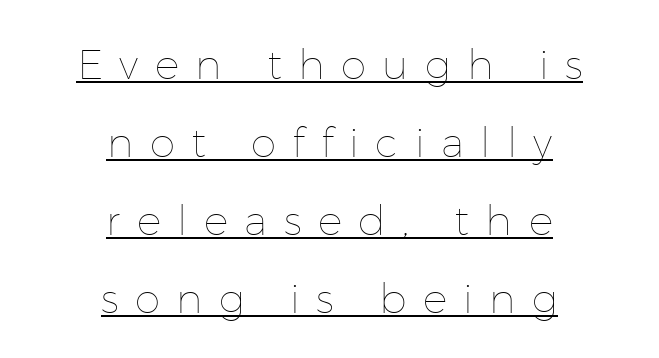
Q: Is the text bold? A: No.
Q: Is the text italic (slanted)? A: No, it is upright.
Q: Is the text underlined? A: Yes.
Q: How is the paragraph aligned? A: Centered.
Q: Is the spacing between letters normal or unusually wide? A: Unusually wide.
Q: Is the spacing between lines tight, normal or loose? A: Loose.
Q: Width (condensed, normal, or wide)? A: Normal.
Q: Stroke contrast? A: Low.
Q: x-height? A: Medium.
Q: Monospaced? A: No.
